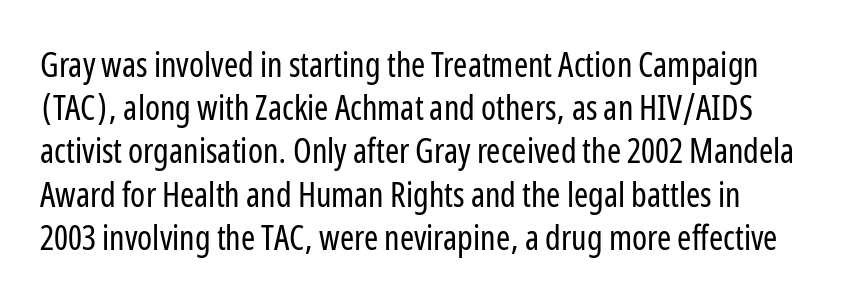
Character widths vary here, with narrow letters taking less room than wide ones. The area under the type is left untouched. I'd call this a sans setting — the letters go barefoot. Quick note: not italic, upright. Glyph-to-glyph distance matches everyday printed text. Vertical spacing — default.
